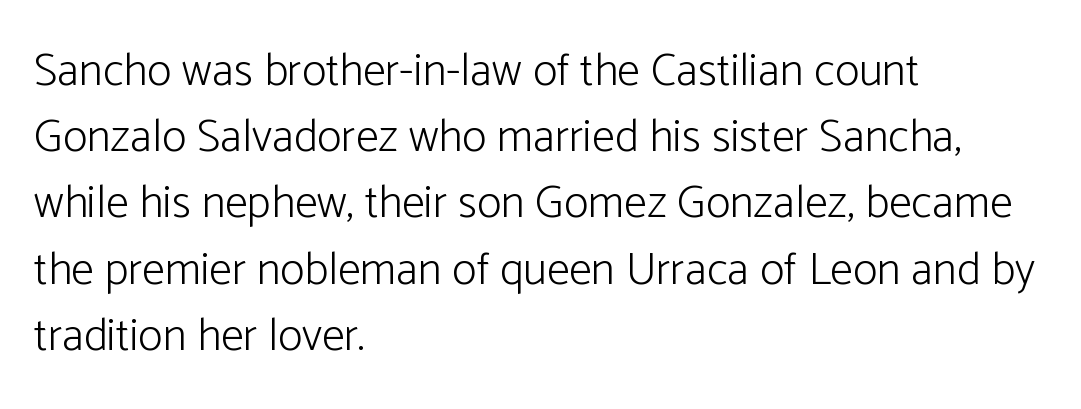
The image shows 46 px light sans-serif type, upright; set left-aligned, normal line spacing (1.44x), normal letter spacing, not underlined; low stroke contrast and a medium x-height.
